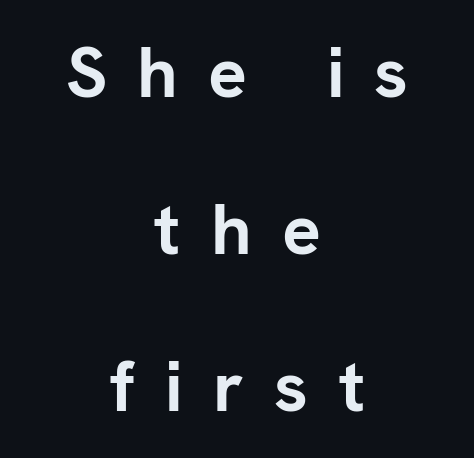
Q: Is the text bold? A: Yes.
Q: Is the text italic (slanted)? A: No, it is upright.
Q: Is the typeface a serif or a sans-serif typeface? A: Sans-serif.
Q: Is the text underlined? A: No.
Q: How is the paragraph aligned? A: Centered.
Q: Is the spacing between letters normal or unusually wide? A: Unusually wide.
Q: Is the spacing between lines tight, normal or loose? A: Loose.
Q: Width (condensed, normal, or wide)? A: Normal.
Q: Stroke contrast? A: Low.
Q: x-height? A: Medium.
Q: Monospaced? A: No.
